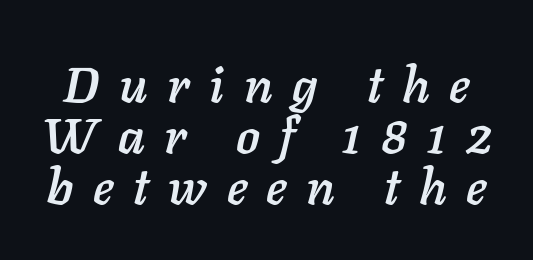
The image shows 50 px text type, italic (leaning right); set tight line spacing (1.02x), unusually wide letter spacing (+0.39 em), not underlined; low stroke contrast and a medium x-height.
